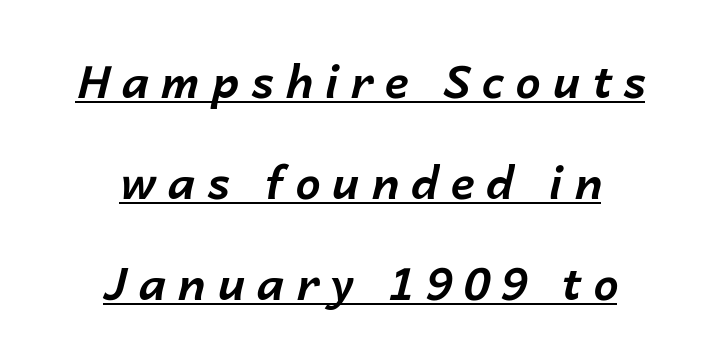
Q: Is the text bold? A: Yes.
Q: Is the text italic (slanted)? A: Yes, it leans right by about 14 degrees.
Q: Is the text underlined? A: Yes.
Q: How is the paragraph aligned? A: Centered.
Q: Is the spacing between letters normal or unusually wide? A: Unusually wide.
Q: Is the spacing between lines tight, normal or loose? A: Loose.
Q: Width (condensed, normal, or wide)? A: Normal.
Q: Stroke contrast? A: Low.
Q: x-height? A: Medium.
Q: Monospaced? A: No.
